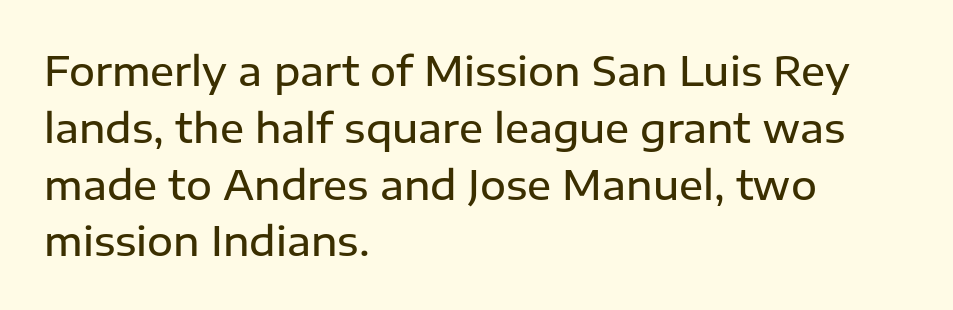
Q: Is the text bold? A: Semi-bold.
Q: Is the text italic (slanted)? A: No, it is upright.
Q: Is the typeface a serif or a sans-serif typeface? A: Sans-serif.
Q: Is the text underlined? A: No.
Q: How is the paragraph aligned? A: Left-aligned.
Q: Is the spacing between letters normal or unusually wide? A: Normal.
Q: Is the spacing between lines tight, normal or loose? A: Normal.
Q: Width (condensed, normal, or wide)? A: Normal.
Q: Stroke contrast? A: Low.
Q: x-height? A: Medium.
Q: Monospaced? A: No.
